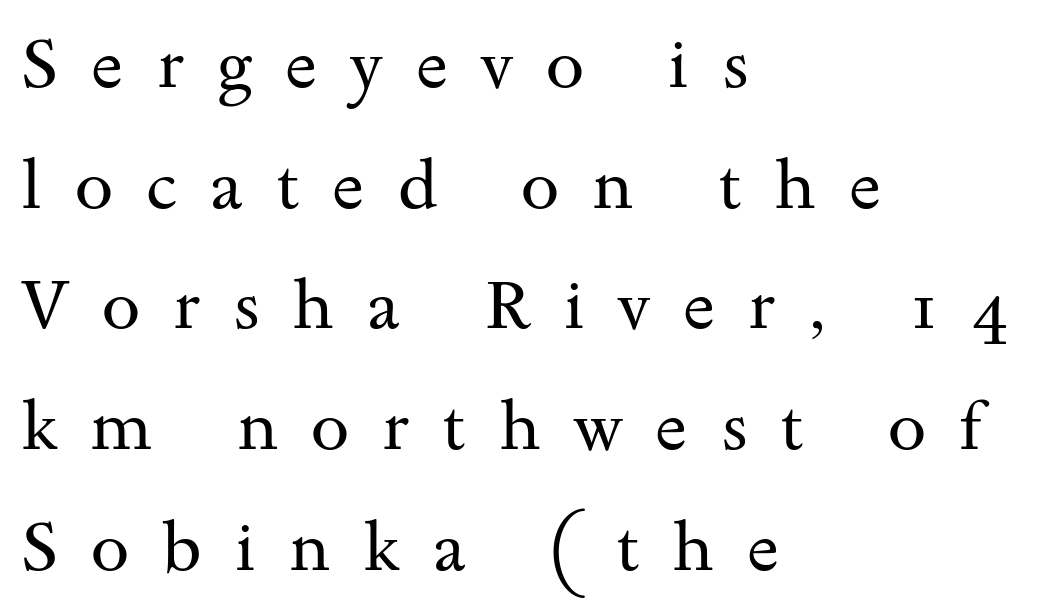
{"serif": "yes", "italic": "no", "bold": "no", "weight": "regular", "width": "wide", "stroke_contrast": "medium", "x_height": "small", "monospaced": "no", "underline": "no", "align": "left", "line_spacing_ratio": 1.75, "letter_spacing": "wide", "letter_spacing_em": 0.48, "glyph_px": 69}
